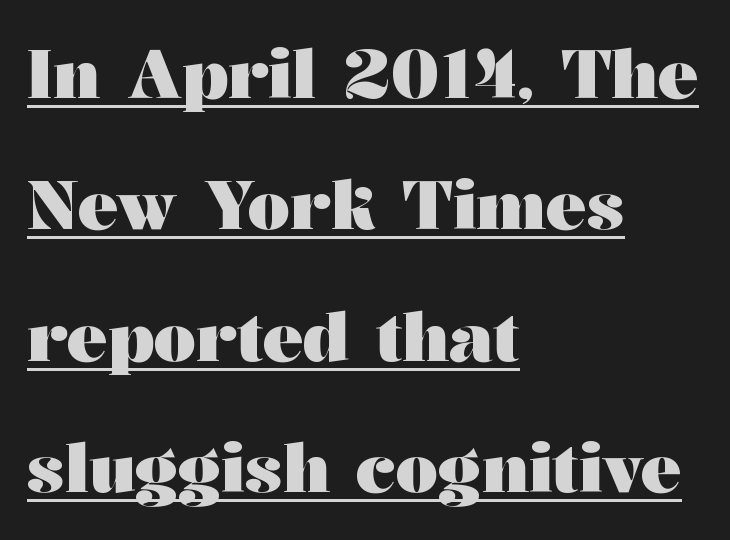
Set as a true bold cut, around the 700 mark. Underlined type. The characters display serif detailing at their extremities. How would I describe the line gaps? Wide and relaxed. Vertical strokes here are truly vertical. No extra tracking has been applied to these lines.
